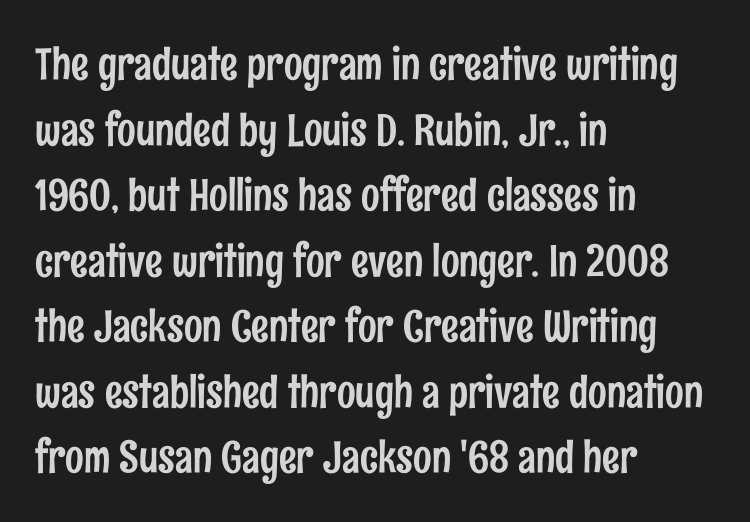
These lines are rendered in a variable-pitch font. The letters stand upright; this is a roman face. The characters display no serif detailing; their extremities are plain. The space directly below the letters is spotless. Every row of glyphs begins at an identical x-position on the left.
